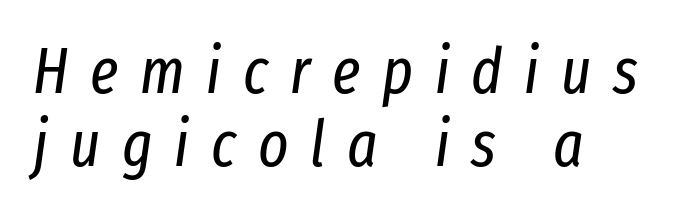
{"italic": "yes", "lean": "right", "slant_degrees": 8, "bold": "no", "weight": "regular", "width": "condensed", "stroke_contrast": "low", "x_height": "medium", "monospaced": "no", "underline": "no", "align": "left", "line_spacing": "tight", "line_spacing_ratio": 1.14, "letter_spacing": "wide", "letter_spacing_em": 0.34, "glyph_px": 64}
